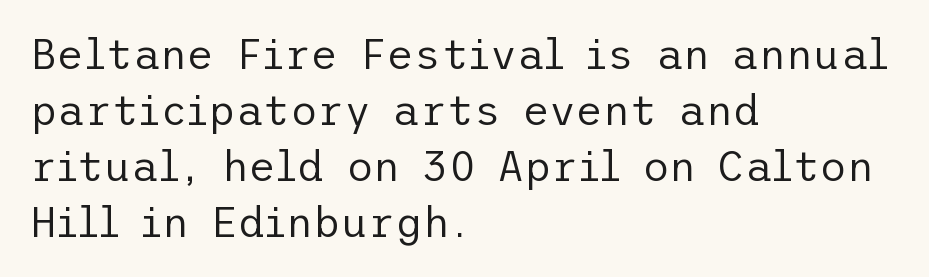
The image shows 42 px regular-weight sans-serif type, upright; set left-aligned, normal line spacing (1.33x), normal letter spacing, not underlined; low stroke contrast and a medium x-height.
